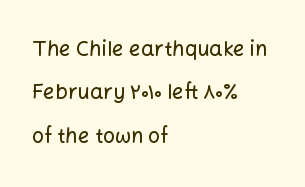
{"italic": "no", "underline": "no", "align": "left", "line_spacing": "loose", "line_spacing_ratio": 2.07, "letter_spacing": "normal", "letter_spacing_em": 0.0, "glyph_px": 21}
